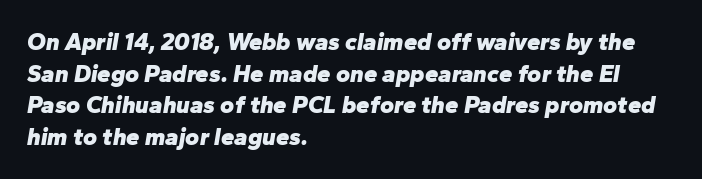
Notice how thick the strokes are: this is what a full bold looks like. Standard letterfit; no display-style spreading of the glyphs. The lines sit at an ordinary, default distance from one another. The foot of each line stays bare and open. Where is the straight margin? On the left. Tall strokes in this sample are angled rather than plumb.
